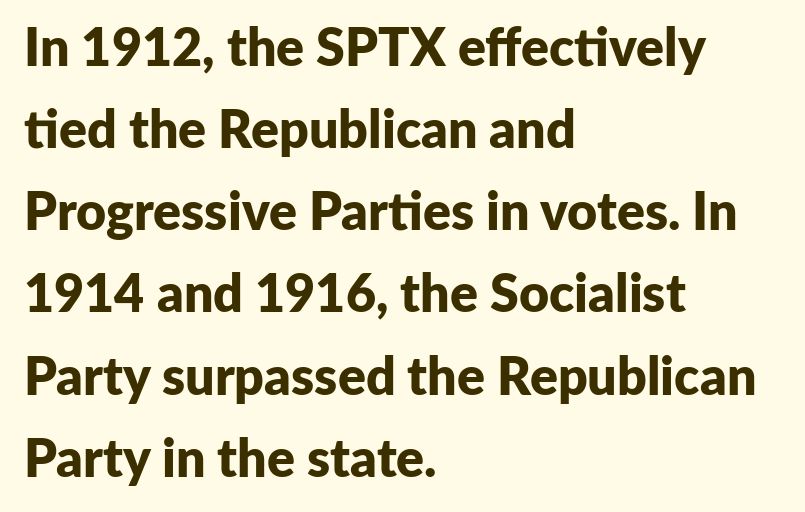
Q: Is the text bold? A: Yes.
Q: Is the text italic (slanted)? A: No, it is upright.
Q: Is the typeface a serif or a sans-serif typeface? A: Sans-serif.
Q: Is the text underlined? A: No.
Q: How is the paragraph aligned? A: Left-aligned.
Q: Is the spacing between letters normal or unusually wide? A: Normal.
Q: Is the spacing between lines tight, normal or loose? A: Normal.
Q: Width (condensed, normal, or wide)? A: Normal.
Q: Stroke contrast? A: Low.
Q: x-height? A: Medium.
Q: Monospaced? A: No.
